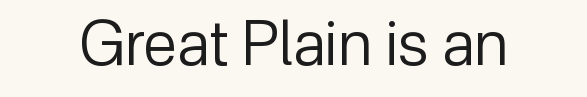
{"serif": "no", "italic": "no", "bold": "no", "weight": "regular", "width": "normal", "stroke_contrast": "low", "x_height": "medium", "monospaced": "no", "underline": "no", "letter_spacing": "normal", "letter_spacing_em": 0.0, "glyph_px": 62}
